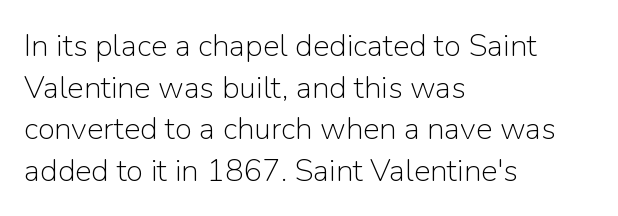
The type is set solid horizontally, with unmodified tracking. Weight: regular or lighter. A student would call this left alignment; a typographer would say flush left, rag right. Observe the absence of serifs on each vertical stroke in this sample. Ordinary non-slanted type is in use. The letters advance in unequal steps, a hallmark of proportional type.
